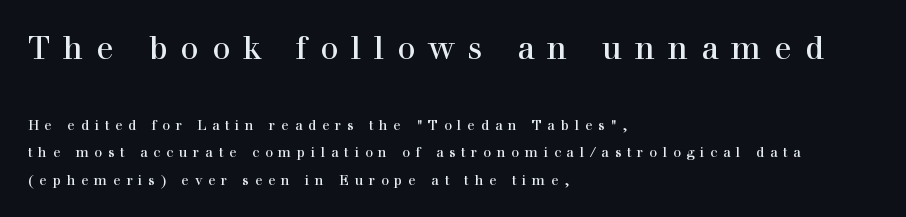
{"serif": "yes", "italic": "no", "width": "normal", "x_height": "medium", "monospaced": "no", "underline": "no", "align": "left", "line_spacing": "loose", "line_spacing_ratio": 1.95, "letter_spacing": "wide", "letter_spacing_em": 0.4, "larger_block": "first", "size_ratio": 2.29, "glyph_px": 32}
